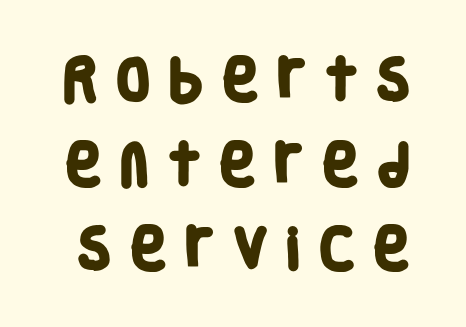
Unlike a traditional serif, this face leaves its strokes unadorned. Each word looks stretched out because of the extra space between its letters. The passage shown is typed in a proportional face where columns would drift. A clean baseline with only descenders dipping below it. Strokes here are thick enough to call this a true bold.
